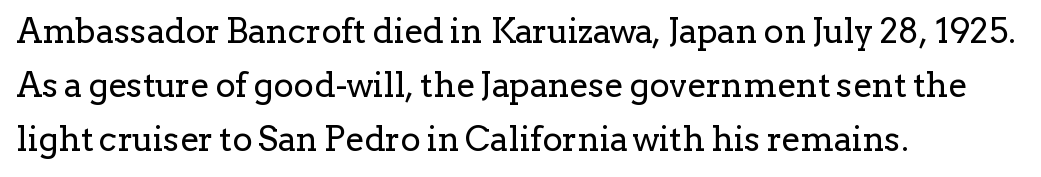
{"serif": "yes", "italic": "no", "bold": "no", "weight": "regular", "width": "normal", "stroke_contrast": "low", "x_height": "medium", "monospaced": "no", "underline": "no", "align": "left", "line_spacing": "normal", "line_spacing_ratio": 1.59, "letter_spacing": "normal", "letter_spacing_em": 0.0, "glyph_px": 34}
